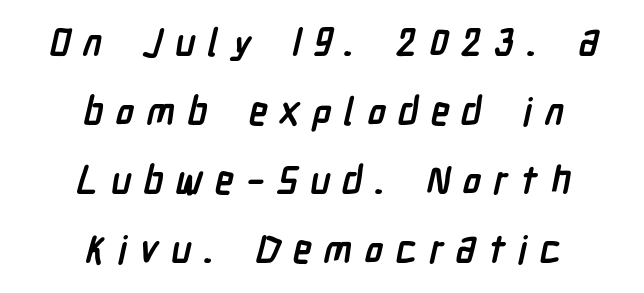
The image shows 38 px semibold, condensed sans-serif type; set centered, line spacing 1.82x, unusually wide letter spacing (+0.32 em), not underlined; low stroke contrast and a medium x-height.
